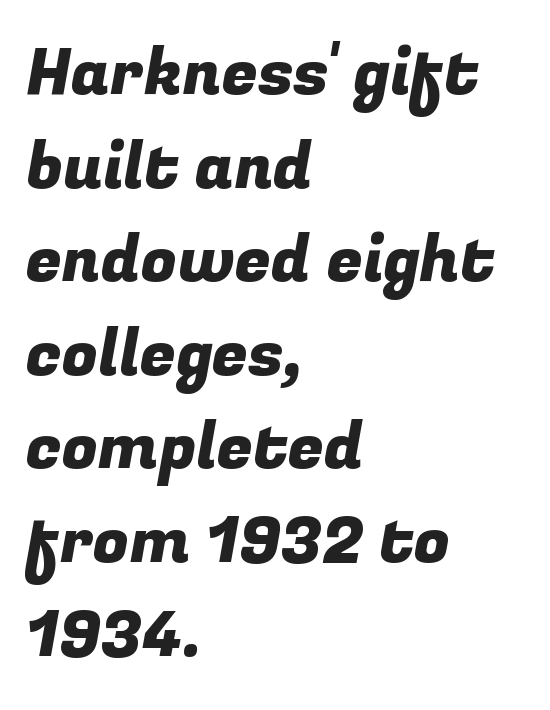
The image shows 65 px sans-serif type; set left-aligned, normal line spacing (1.44x), normal letter spacing, not underlined; low stroke contrast and a medium x-height.
